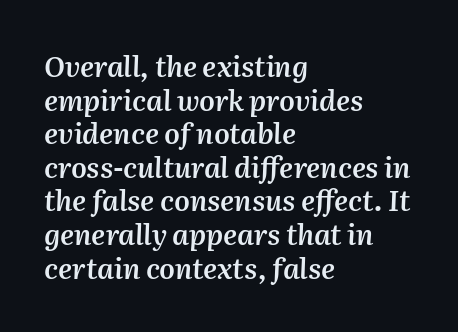
The image shows 28 px semibold type, italic (leaning right); set left-aligned, line spacing 1.2x, normal letter spacing, not underlined; medium stroke contrast and a medium x-height.
